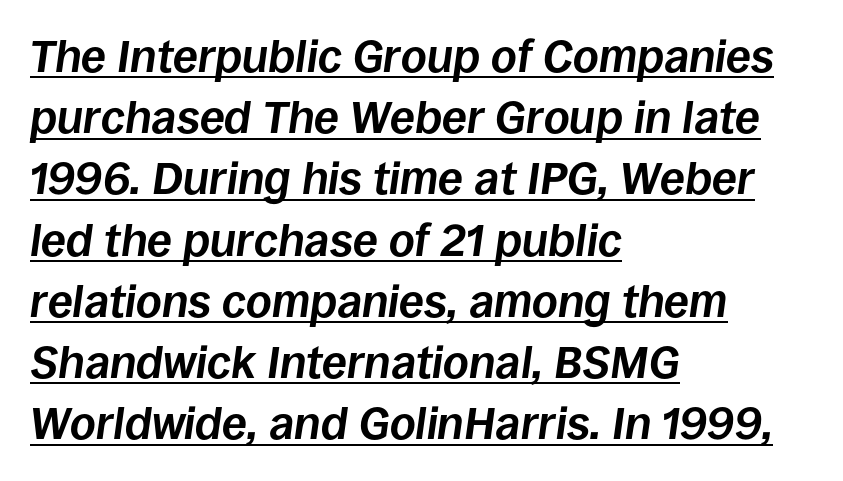
The image shows 45 px bold type, italic (leaning right); set left-aligned, normal line spacing (1.36x), normal letter spacing, underlined; low stroke contrast and a large x-height.
